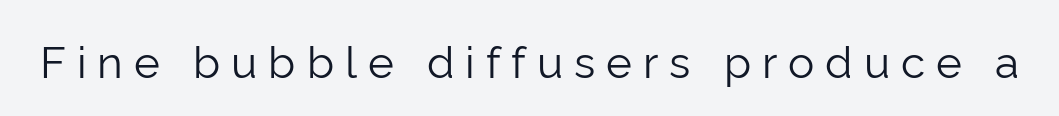
{"serif": "no", "italic": "no", "bold": "no", "weight": "light", "width": "normal", "stroke_contrast": "low", "x_height": "medium", "monospaced": "no", "underline": "no", "letter_spacing": "wide", "letter_spacing_em": 0.25, "glyph_px": 44}
